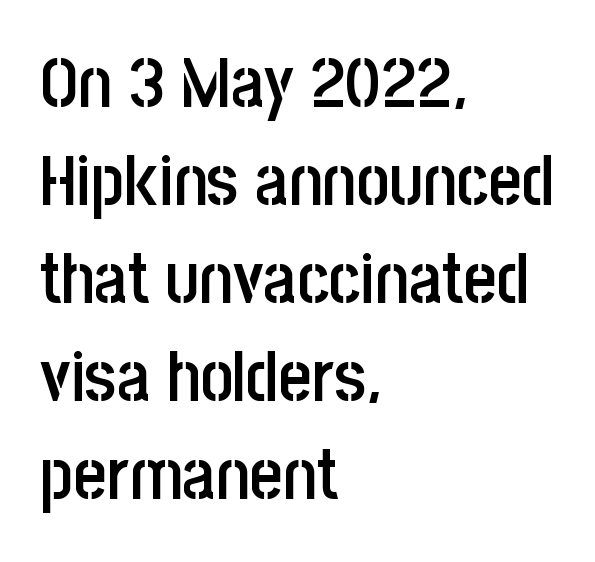
These lines stack with their left ends in a neat column. A bit beefed up — I'd call it semibold rather than bold. Quick note: not italic, upright. Default kerning and tracking; the words read as compact shapes. The area under the type is left untouched. Summary of vertical rhythm: regular, with standard interline spacing.
